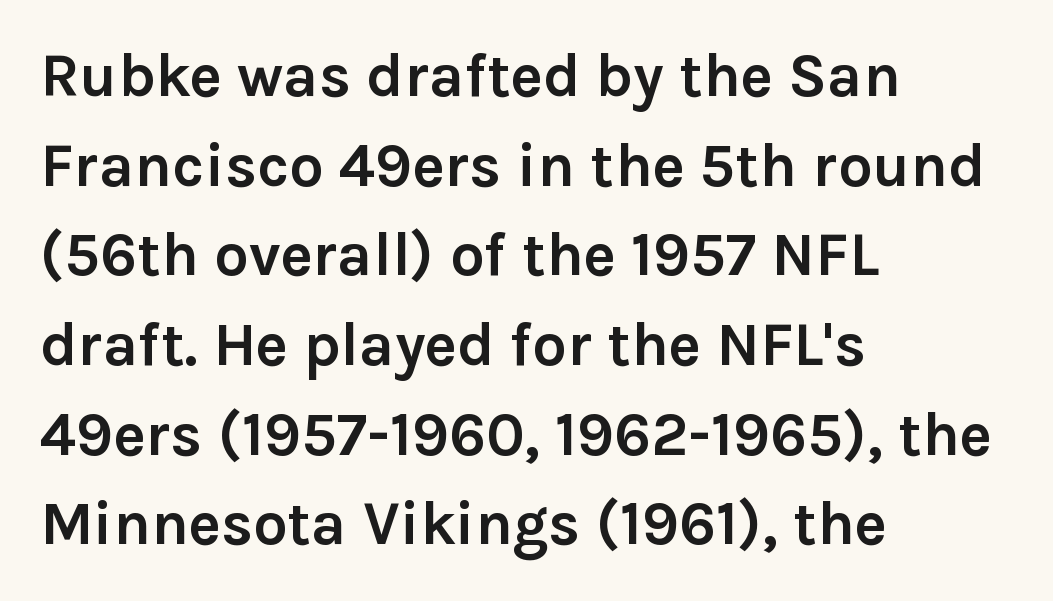
Caption: standard tracking, unaltered. The strokes are fattened all the way to bold. Character widths vary here, with narrow letters taking less room than wide ones. Are there feet on the stems? There aren't — it's a sans. The specimen omits any rule beneath the text block's lines.
